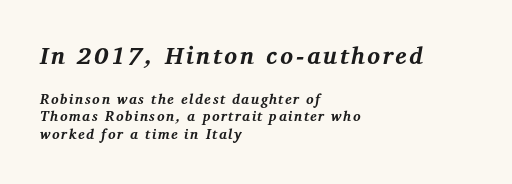
Q: Is the text bold? A: Yes.
Q: Is the text italic (slanted)? A: Yes, it leans right by about 12 degrees.
Q: Is the text underlined? A: No.
Q: How is the paragraph aligned? A: Left-aligned.
Q: Is the spacing between lines tight, normal or loose? A: Normal.
Q: Which block of text is set in a larger size, the first (top) or the second (bottom)? A: The first (top) one.
